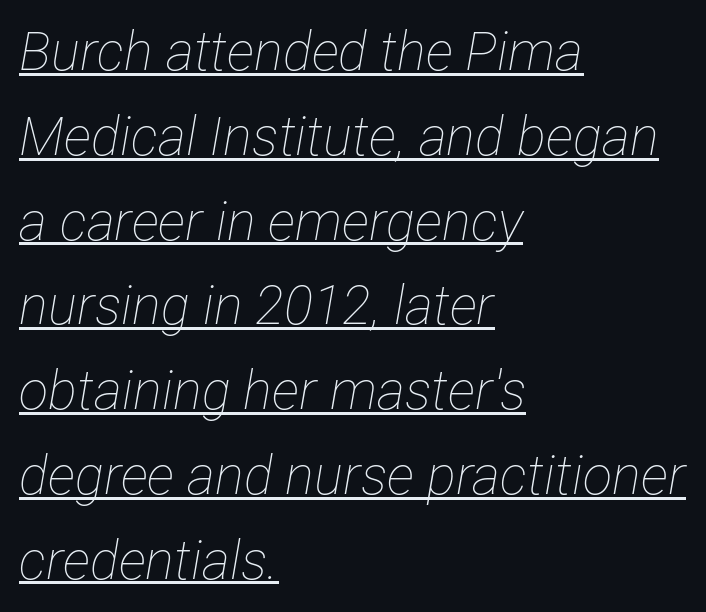
Q: Is the text bold? A: No.
Q: Is the text italic (slanted)? A: Yes, it leans right by about 12 degrees.
Q: Is the text underlined? A: Yes.
Q: How is the paragraph aligned? A: Left-aligned.
Q: Is the spacing between letters normal or unusually wide? A: Normal.
Q: Is the spacing between lines tight, normal or loose? A: Normal.
Q: Width (condensed, normal, or wide)? A: Condensed.
Q: Stroke contrast? A: Low.
Q: x-height? A: Medium.
Q: Monospaced? A: No.
